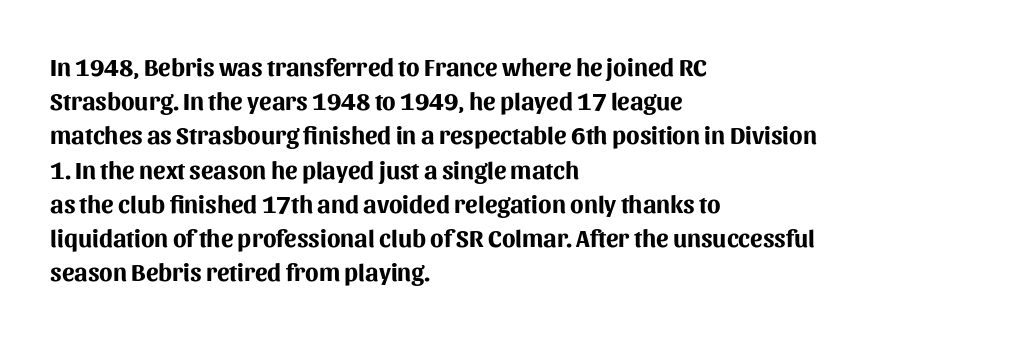
{"italic": "no", "bold": "yes", "underline": "no", "align": "left", "line_spacing": "normal", "line_spacing_ratio": 1.37, "letter_spacing": "normal", "letter_spacing_em": 0.0, "glyph_px": 25}
